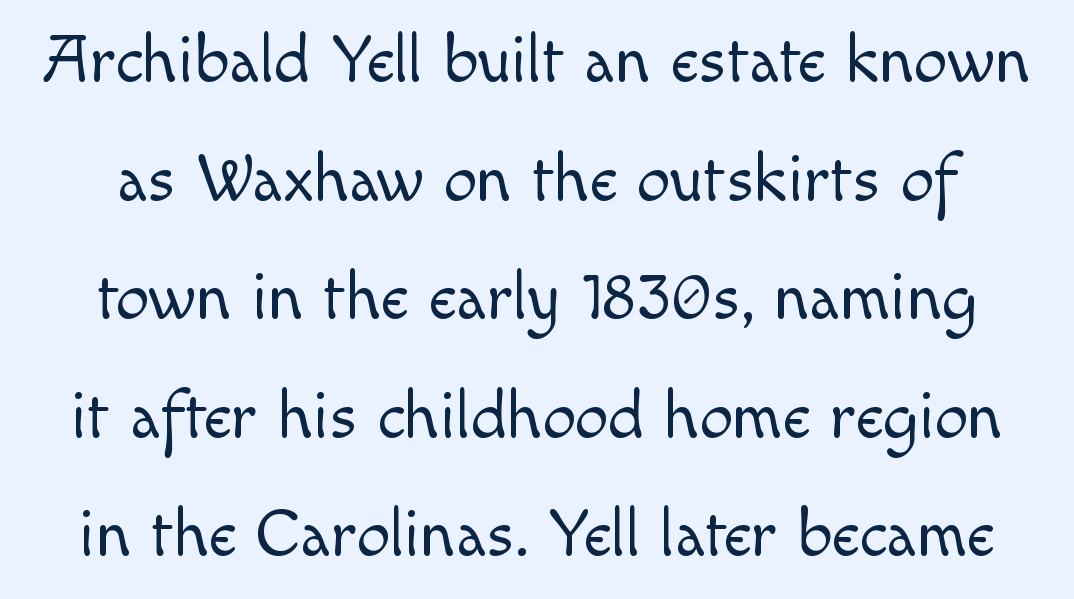
Examine the stroke ends and you'll find no serifs. Ordinary non-slanted type is in use. Words float on clear page, feet unadorned. Character widths vary here, with narrow letters taking less room than wide ones. Default kerning and tracking; the words read as compact shapes. A light-to-regular cut is what we see here.
